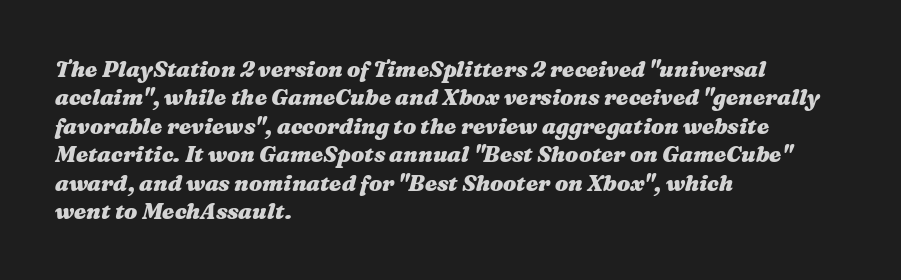
{"italic": "yes", "lean": "right", "slant_degrees": 16, "bold": "yes", "underline": "no", "align": "left", "line_spacing": "normal", "line_spacing_ratio": 1.29, "letter_spacing": "normal", "letter_spacing_em": 0.0, "glyph_px": 22}
